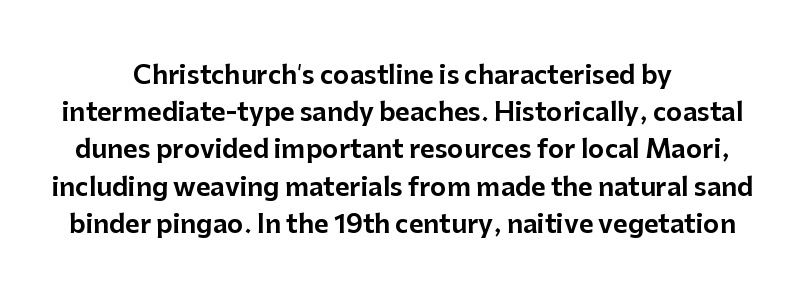
Clear beneath every line of the passage. Each word holds together tightly as a unit, with standard inter-letter gaps. Centered paragraph, ragged on both sides. Designer's note — italics off, roman on. The lines sit at an ordinary, default distance from one another.
